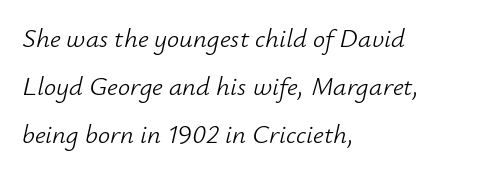
Compared with a centered layout, this one pins lines to the left instead. Weight class: somewhere from thin through regular. This rendering features lettering with no underline. You could call the tracking neutral — neither tight nor loose. The glyphs look as if they've been sheared to an angle.
